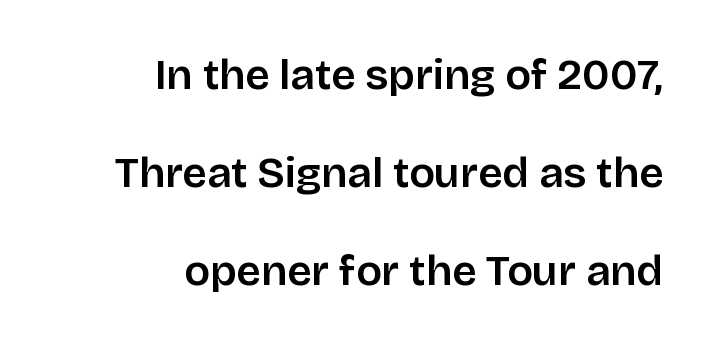
Q: Is the text bold? A: Semi-bold.
Q: Is the text italic (slanted)? A: No, it is upright.
Q: Is the typeface a serif or a sans-serif typeface? A: Sans-serif.
Q: Is the text underlined? A: No.
Q: How is the paragraph aligned? A: Right-aligned.
Q: Is the spacing between letters normal or unusually wide? A: Normal.
Q: Is the spacing between lines tight, normal or loose? A: Loose.
Q: Width (condensed, normal, or wide)? A: Normal.
Q: Stroke contrast? A: Low.
Q: x-height? A: Large.
Q: Monospaced? A: No.
